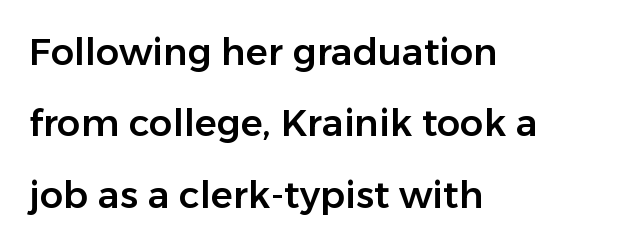
Check the space under the baseline: it is left empty. These lines are composed in type without serifs. These lines keep a tight, regular rhythm from letter to letter. In terms of leading, this rendering errs on the spacious side. You can tell it's not italic because the verticals are truly vertical. The text block is weighted toward the left margin, trailing off unevenly rightward.
